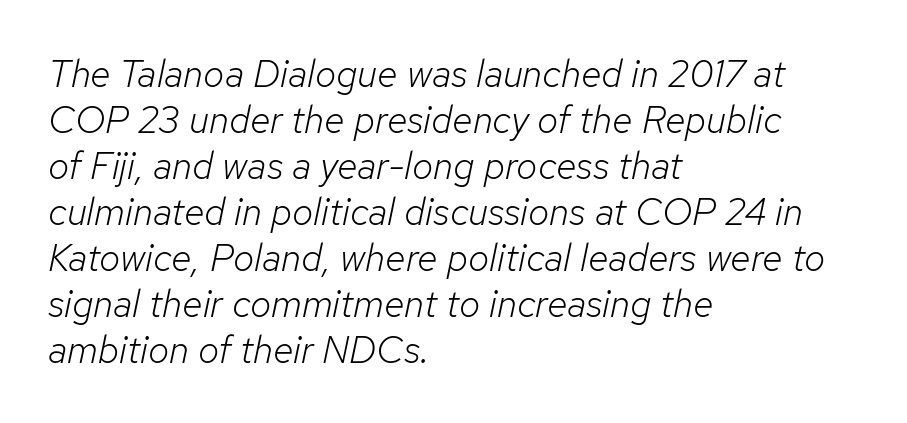
Each letter keeps its own natural width here, so spacing adapts to shape. Casual observation: everything's shoved over to the left. The whole block is typeset with a tilt. The gap between lines stays unmarked.
